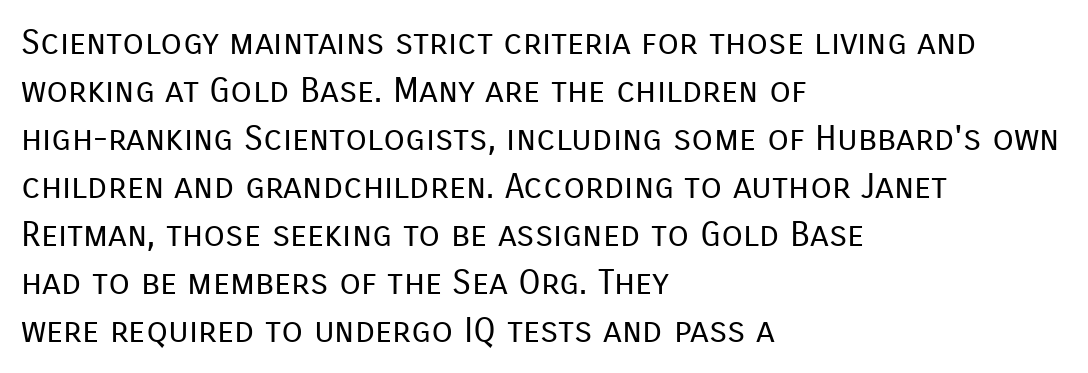
The image shows 35 px regular-weight sans-serif type, upright; set left-aligned, normal line spacing (1.37x), normal letter spacing, not underlined; low stroke contrast and a medium x-height.
